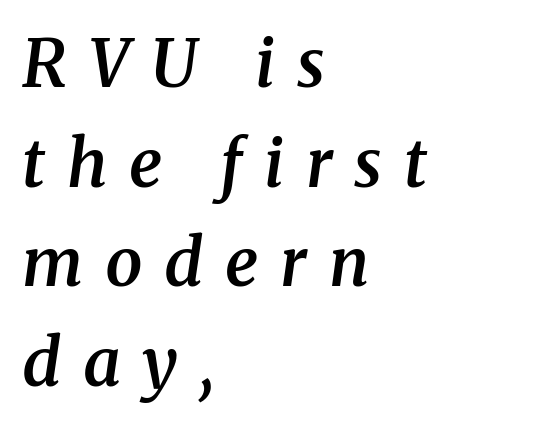
The image shows 66 px semibold serif type, italic (leaning right); set left-aligned, normal line spacing (1.51x), unusually wide letter spacing (+0.33 em), not underlined; medium stroke contrast and a medium x-height.
